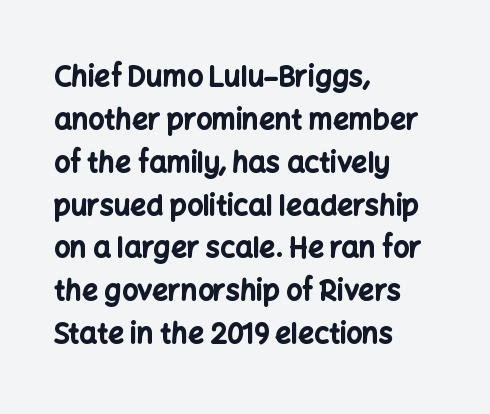
The image shows 28 px bold sans-serif type, upright; set left-aligned, normal line spacing (1.53x), normal letter spacing, not underlined; low stroke contrast and a medium x-height.
